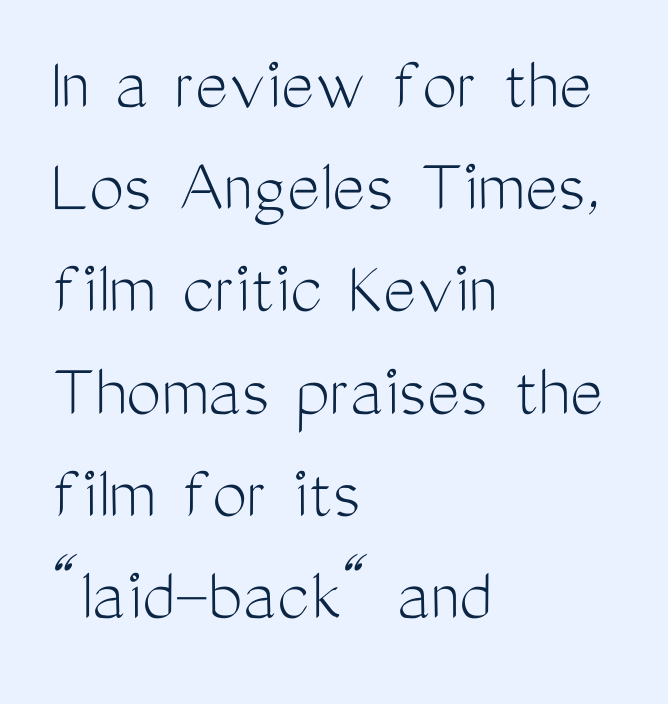
The image shows 78 px light, condensed sans-serif type, upright; set left-aligned, normal line spacing (1.31x), normal letter spacing, not underlined; medium stroke contrast and a medium x-height.
